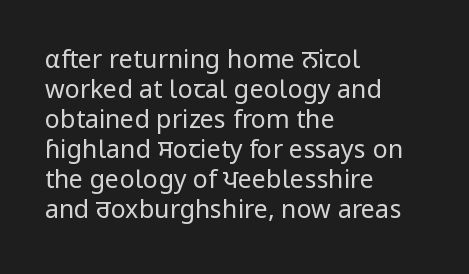
Stem width sits at or under what a default text font uses. Rendered with straight, roman letterforms. In CSS terms this would be text-align: left. Is the letter spacing exaggerated? No — it looks like the ordinary default.
